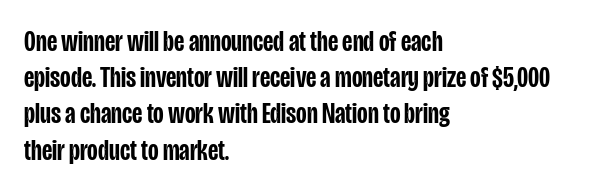
Q: Is the text bold? A: Semi-bold.
Q: Is the text italic (slanted)? A: No, it is upright.
Q: Is the typeface a serif or a sans-serif typeface? A: Sans-serif.
Q: Is the text underlined? A: No.
Q: How is the paragraph aligned? A: Left-aligned.
Q: Is the spacing between letters normal or unusually wide? A: Normal.
Q: Is the spacing between lines tight, normal or loose? A: Normal.
Q: Width (condensed, normal, or wide)? A: Condensed.
Q: Stroke contrast? A: Low.
Q: x-height? A: Large.
Q: Monospaced? A: No.
